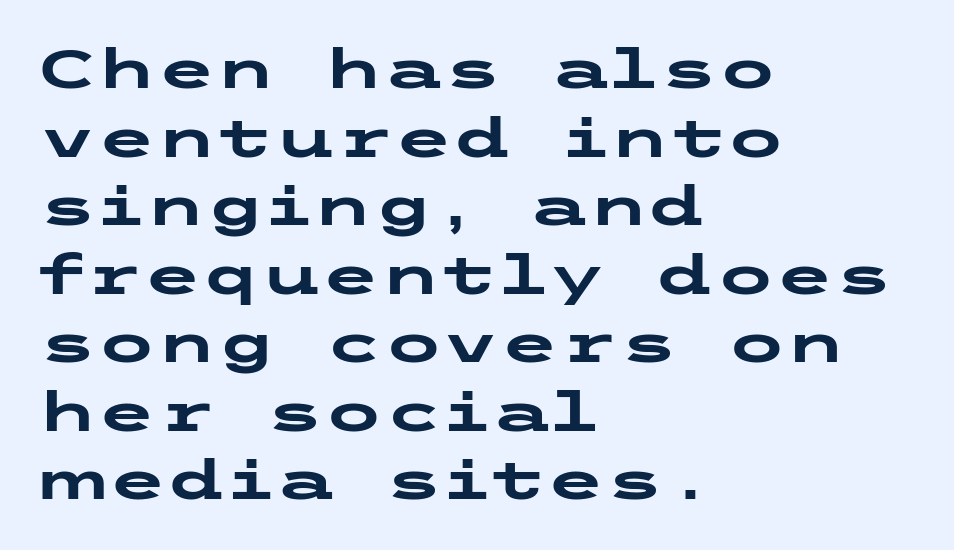
Does the copy run flush right? No — it runs flush left. Italic? Not at all — the glyphs are vertical. Honestly, the letter spacing is just normal — you wouldn't notice it. Is the type bold? Yes — the strokes are clearly thick and heavy.
